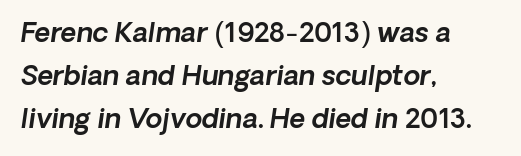
{"italic": "yes", "lean": "right", "slant_degrees": 8, "underline": "no", "align": "left", "line_spacing": "normal", "line_spacing_ratio": 1.59, "letter_spacing": "normal", "letter_spacing_em": 0.0, "glyph_px": 27}
